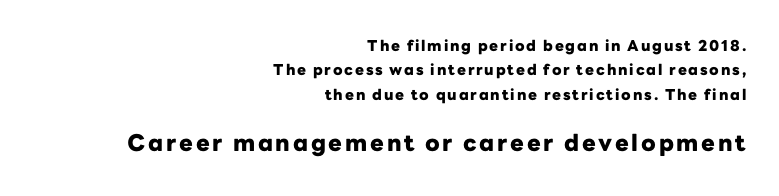
{"italic": "no", "bold": "yes", "underline": "no", "align": "right", "line_spacing": "normal", "line_spacing_ratio": 1.62, "larger_block": "second", "size_ratio": 1.53, "glyph_px": 23}
